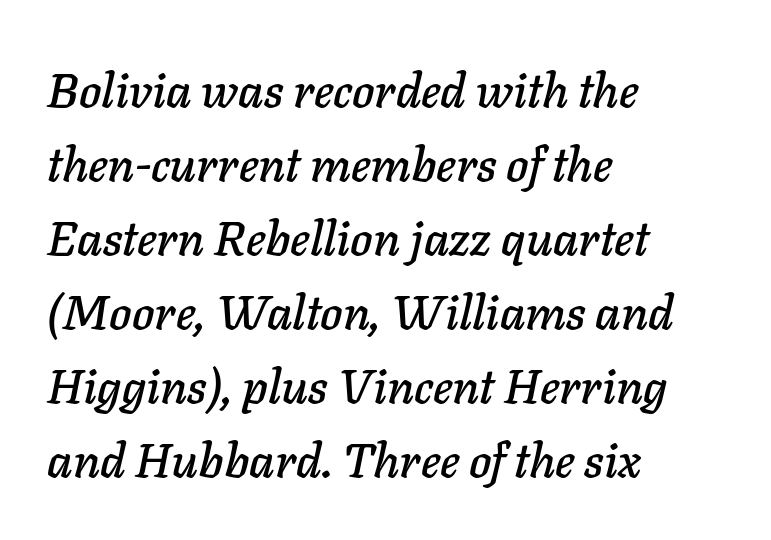
The image shows 48 px text type, italic (leaning right); set left-aligned, normal line spacing (1.54x), normal letter spacing, not underlined; low stroke contrast and a medium x-height.
